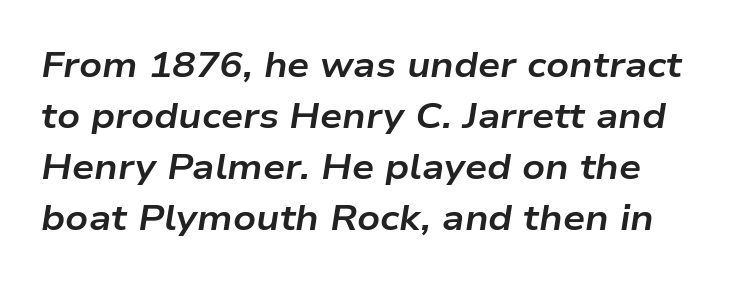
The image shows 35 px bold, wide type, italic (leaning right); set normal line spacing (1.46x), normal letter spacing, not underlined; low stroke contrast and a medium x-height.
